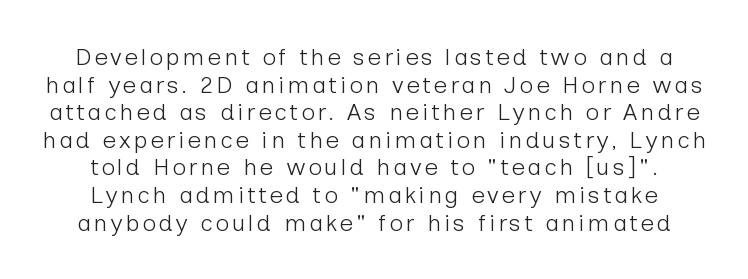
Regarding leading, the lines here are crowded together. This rendering features lettering with no underline. The cut favours lightness, reaching ordinary text weight at its darkest. You can tell it's not italic because the verticals are truly vertical.
